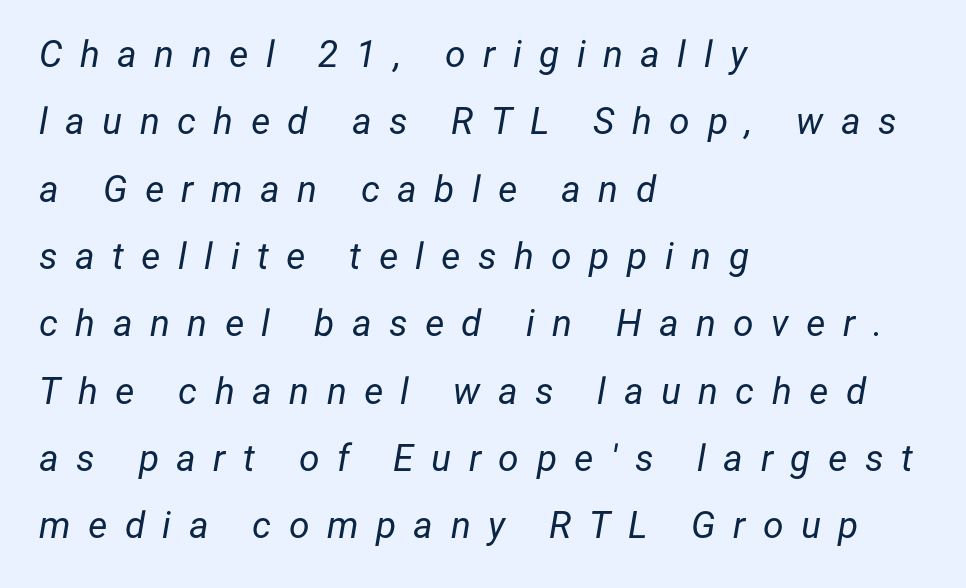
{"italic": "yes", "lean": "right", "slant_degrees": 12, "bold": "no", "weight": "regular", "width": "normal", "stroke_contrast": "low", "x_height": "medium", "monospaced": "no", "underline": "no", "align": "left", "line_spacing_ratio": 1.82, "letter_spacing": "wide", "letter_spacing_em": 0.47, "glyph_px": 37}
